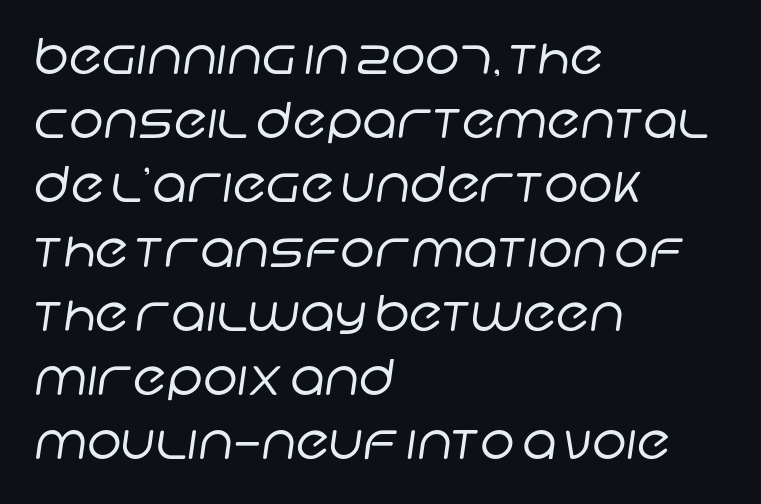
The image shows 49 px regular-weight sans-serif type; set left-aligned, normal line spacing (1.31x), normal letter spacing, not underlined; low stroke contrast and a large x-height.
